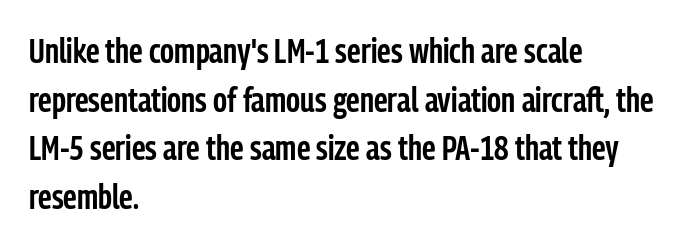
Baseline-to-baseline distance is the conventional proportion of letter height. Characters remain perfectly vertical along every line. Nobody touched the tracking dial on this one. The compositor pushed each line to the left boundary. The font family rendered here belongs to the sans-serif group.
